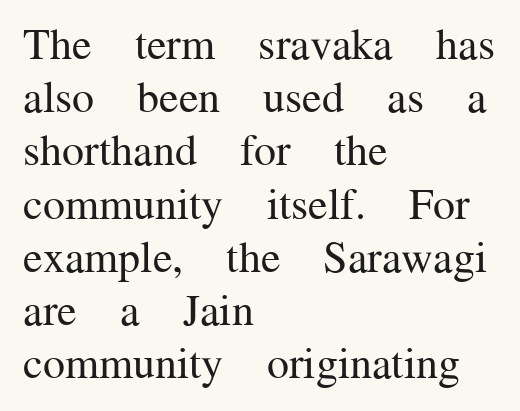
The image shows 44 px regular-weight serif type, upright; set left-aligned, line spacing 1.21x, normal letter spacing, not underlined; medium stroke contrast and a medium x-height.
